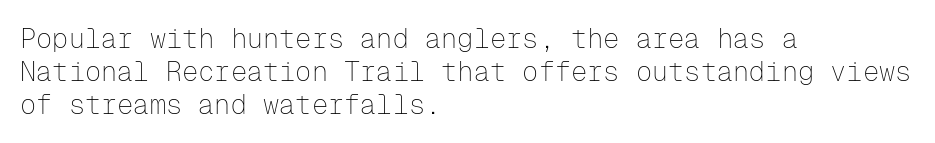
Q: Is the text bold? A: No.
Q: Is the text italic (slanted)? A: No, it is upright.
Q: Is the text underlined? A: No.
Q: How is the paragraph aligned? A: Left-aligned.
Q: Is the spacing between letters normal or unusually wide? A: Normal.
